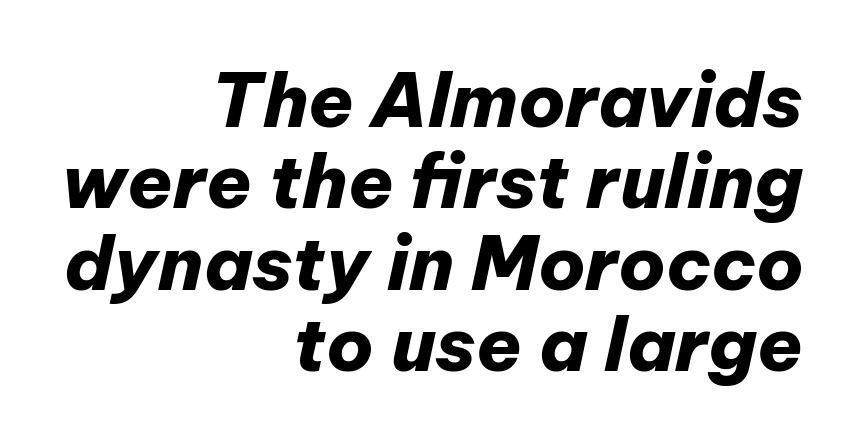
A typesetter would mark this as italic. The space beneath each line is pristine and unruled. Proportional: the letters do not fall into vertical columns. In CSS terms this would be text-align: right. In terms of letterspacing, this is plain default setting.
